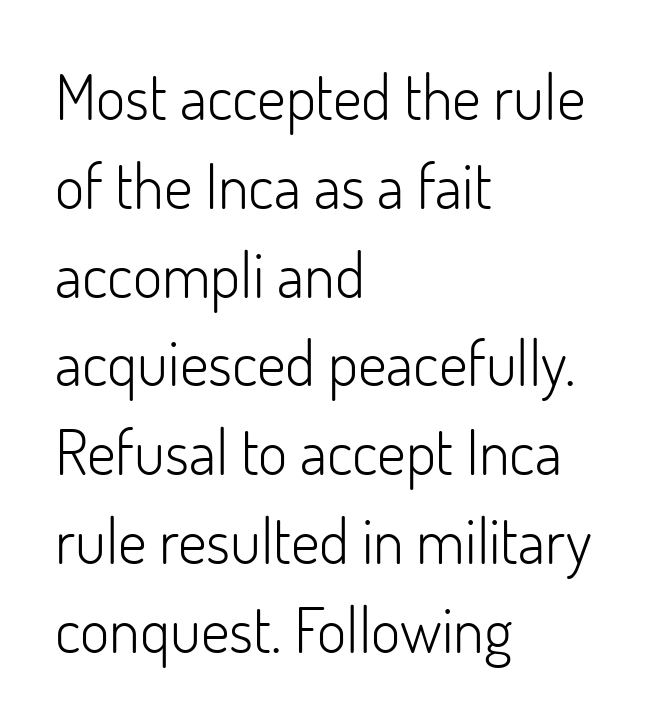
{"serif": "no", "italic": "no", "bold": "no", "weight": "light", "width": "normal", "stroke_contrast": "low", "x_height": "small", "monospaced": "no", "underline": "no", "align": "left", "line_spacing": "normal", "line_spacing_ratio": 1.41, "letter_spacing": "normal", "letter_spacing_em": 0.0, "glyph_px": 63}
